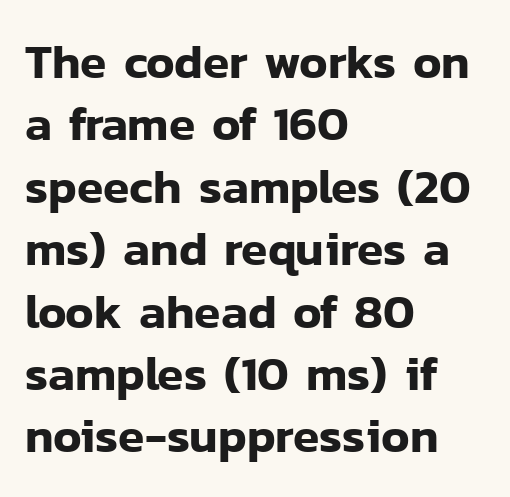
The image shows 48 px sans-serif type, upright; set left-aligned, normal line spacing (1.3x), normal letter spacing, not underlined; low stroke contrast and a medium x-height.
